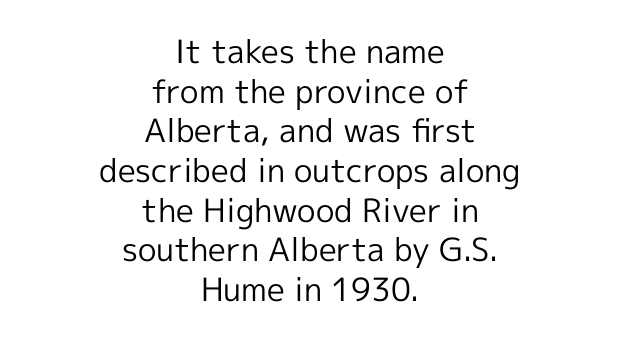
Q: Is the text bold? A: No.
Q: Is the text italic (slanted)? A: No, it is upright.
Q: Is the typeface a serif or a sans-serif typeface? A: Sans-serif.
Q: Is the text underlined? A: No.
Q: How is the paragraph aligned? A: Centered.
Q: Is the spacing between letters normal or unusually wide? A: Normal.
Q: Width (condensed, normal, or wide)? A: Normal.
Q: x-height? A: Medium.
Q: Monospaced? A: No.
